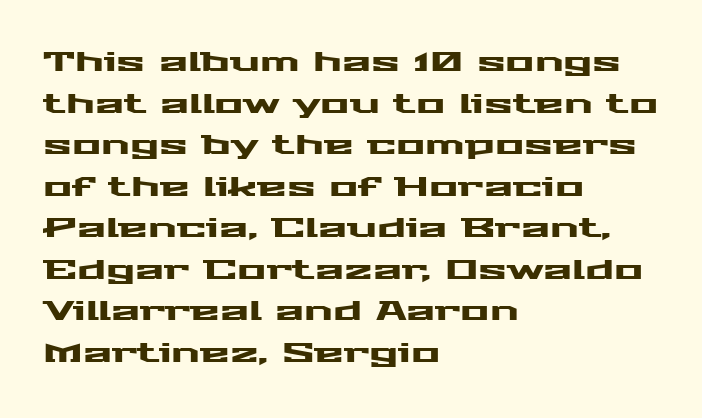
Q: Is the text italic (slanted)? A: No, it is upright.
Q: Is the text underlined? A: No.
Q: How is the paragraph aligned? A: Left-aligned.
Q: Is the spacing between letters normal or unusually wide? A: Normal.
Q: Is the spacing between lines tight, normal or loose? A: Normal.
